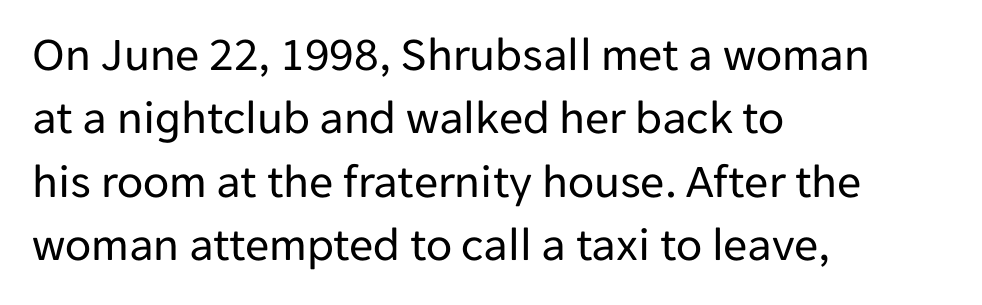
The image shows 48 px regular-weight sans-serif type, upright; set left-aligned, normal line spacing (1.32x), normal letter spacing, not underlined; low stroke contrast and a medium x-height.
